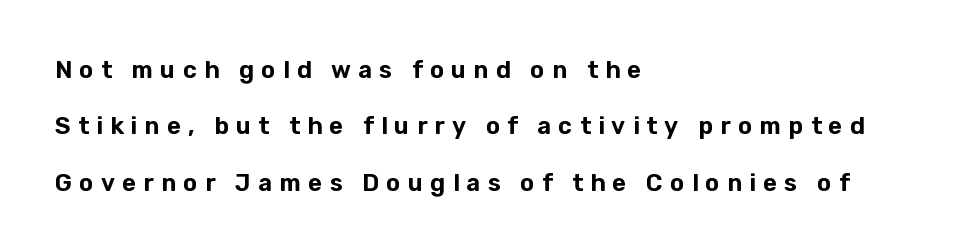
Ascenders rise straight up at ninety degrees. Baseline-to-baseline distance is far greater than the letter height. The gaps between neighbouring characters are conspicuously large. Check under the words: just untouched page. Where is the straight margin? On the left.
